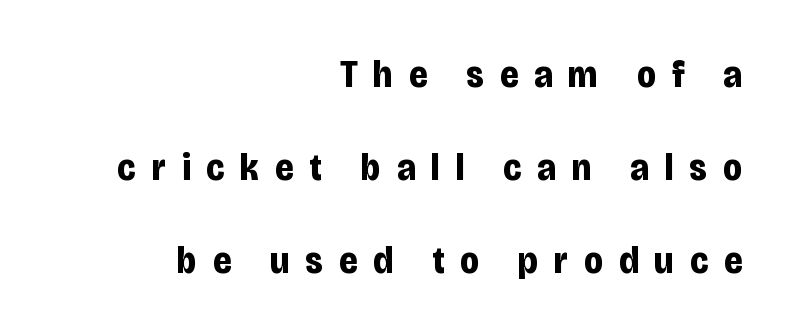
Q: Is the text bold? A: Yes.
Q: Is the text italic (slanted)? A: No, it is upright.
Q: Is the typeface a serif or a sans-serif typeface? A: Sans-serif.
Q: Is the text underlined? A: No.
Q: How is the paragraph aligned? A: Right-aligned.
Q: Is the spacing between letters normal or unusually wide? A: Unusually wide.
Q: Is the spacing between lines tight, normal or loose? A: Loose.
Q: Width (condensed, normal, or wide)? A: Condensed.
Q: Stroke contrast? A: Low.
Q: x-height? A: Large.
Q: Monospaced? A: No.
